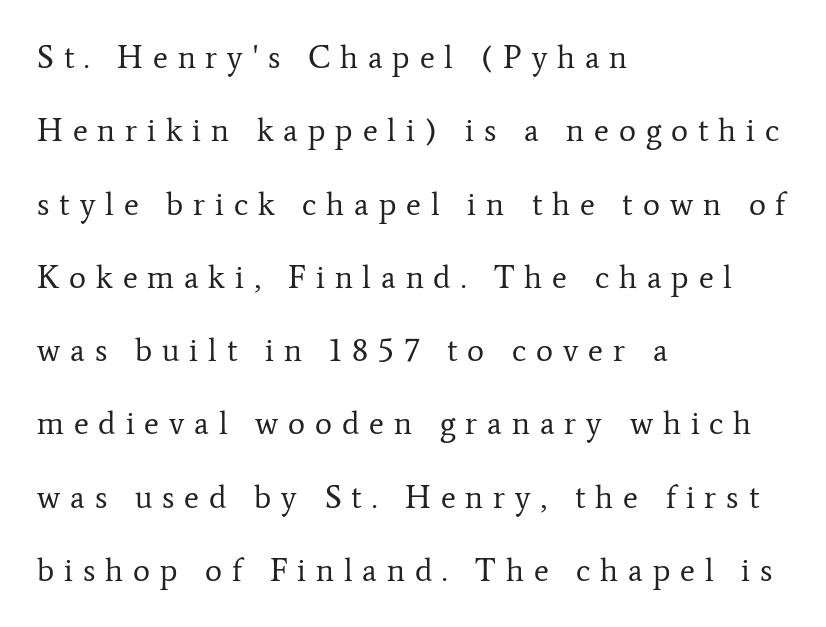
Only glyphs here, with clear space below each row. Line starts are locked; line ends wander. The letters stand straight up with perfectly vertical stems. You could not count columns in this text — the font is proportionally spaced.
